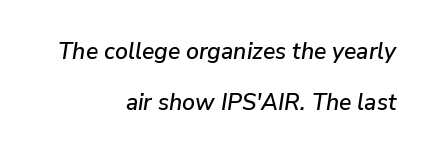
{"italic": "yes", "lean": "right", "slant_degrees": 9, "underline": "no", "align": "right", "line_spacing": "loose", "line_spacing_ratio": 2.23, "letter_spacing": "normal", "letter_spacing_em": 0.0, "glyph_px": 23}
